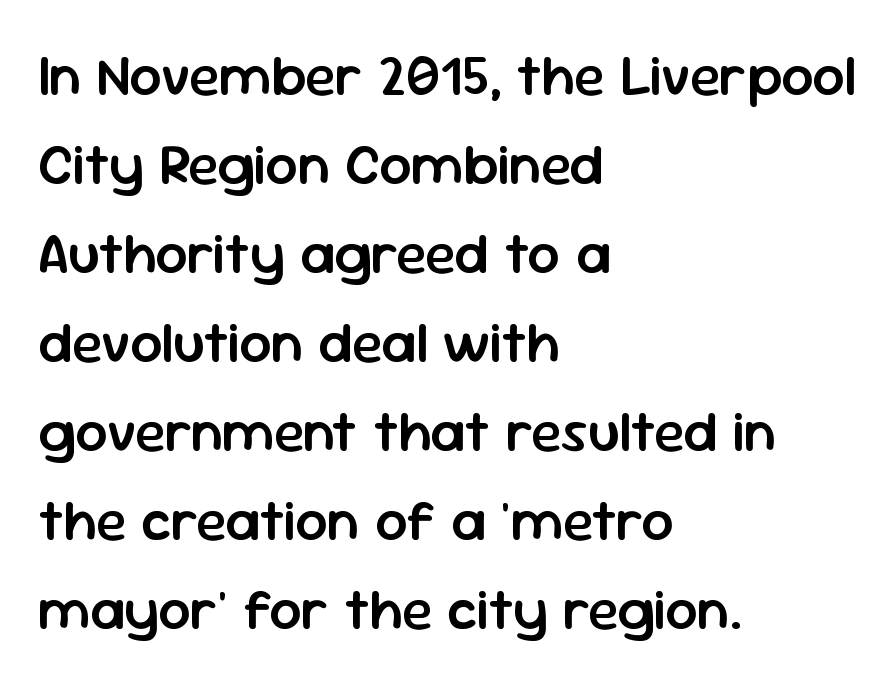
The image shows 57 px semibold sans-serif type, upright; set left-aligned, normal line spacing (1.56x), normal letter spacing, not underlined; low stroke contrast and a medium x-height.
